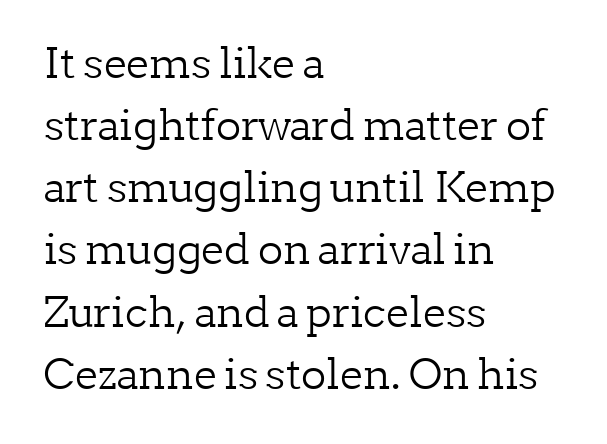
Q: Is the text bold? A: No.
Q: Is the text italic (slanted)? A: No, it is upright.
Q: Is the typeface a serif or a sans-serif typeface? A: Serif.
Q: Is the text underlined? A: No.
Q: How is the paragraph aligned? A: Left-aligned.
Q: Is the spacing between letters normal or unusually wide? A: Normal.
Q: Is the spacing between lines tight, normal or loose? A: Normal.
Q: Width (condensed, normal, or wide)? A: Normal.
Q: Stroke contrast? A: Low.
Q: x-height? A: Medium.
Q: Monospaced? A: No.
